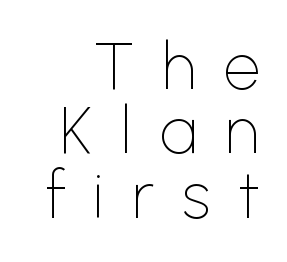
{"serif": "no", "italic": "no", "bold": "no", "weight": "thin", "width": "normal", "stroke_contrast": "low", "x_height": "medium", "monospaced": "no", "underline": "no", "align": "right", "line_spacing": "tight", "line_spacing_ratio": 0.99, "letter_spacing": "wide", "letter_spacing_em": 0.43, "glyph_px": 65}
